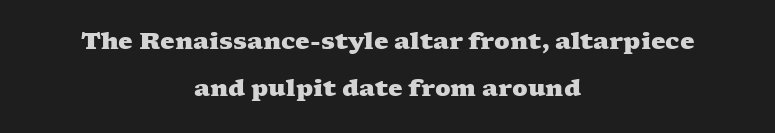
{"bold": "yes", "underline": "no", "align": "center", "line_spacing": "loose", "line_spacing_ratio": 2.03, "letter_spacing": "normal", "letter_spacing_em": 0.0, "glyph_px": 23}
